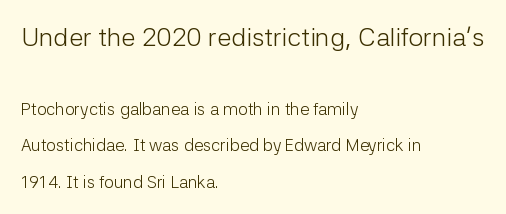
{"italic": "no", "bold": "no", "underline": "no", "align": "left", "line_spacing": "loose", "line_spacing_ratio": 2.15, "letter_spacing": "normal", "letter_spacing_em": 0.0, "larger_block": "first", "size_ratio": 1.53, "glyph_px": 26}
